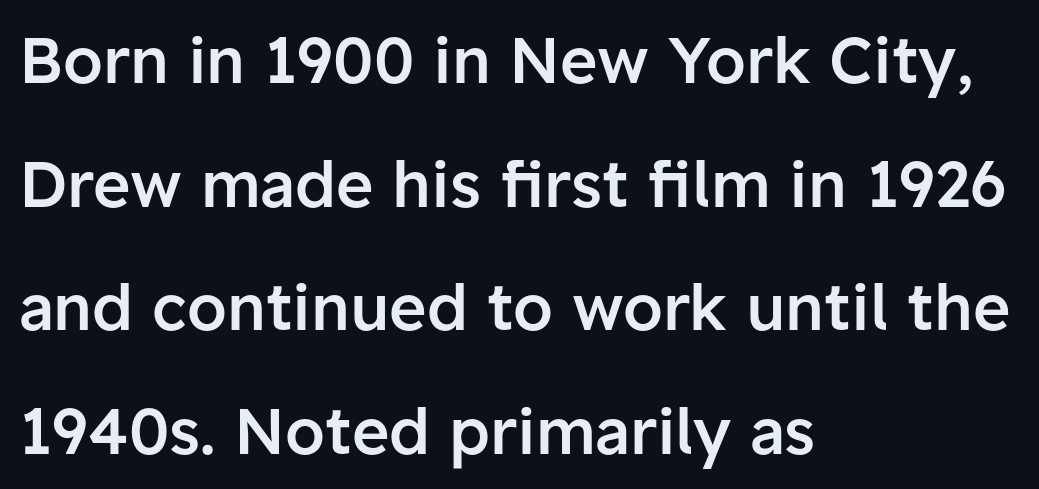
The image shows 64 px semibold sans-serif type, upright; set left-aligned, loose line spacing (1.93x), normal letter spacing, not underlined; low stroke contrast and a medium x-height.
